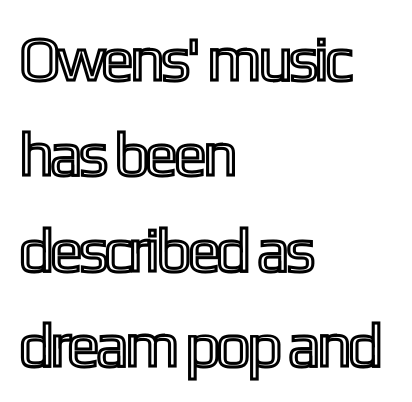
{"italic": "no", "width": "condensed", "x_height": "medium", "monospaced": "no", "underline": "no", "align": "left", "line_spacing": "normal", "line_spacing_ratio": 1.54, "letter_spacing": "normal", "letter_spacing_em": 0.0, "glyph_px": 62}
